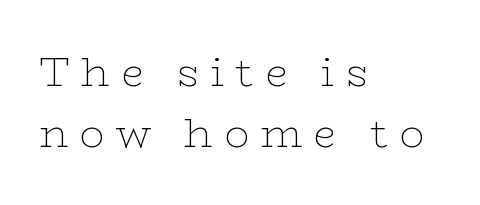
The image shows 41 px thin, wide serif type, upright; set left-aligned, normal line spacing (1.5x), unusually wide letter spacing (+0.27 em), not underlined; low stroke contrast and a medium x-height.
